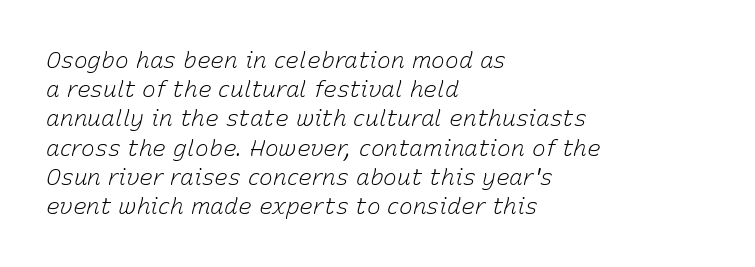
Q: Is the text bold? A: No.
Q: Is the text italic (slanted)? A: Yes, it leans right by about 15 degrees.
Q: Is the text underlined? A: No.
Q: How is the paragraph aligned? A: Left-aligned.
Q: Is the spacing between letters normal or unusually wide? A: Normal.
Q: Is the spacing between lines tight, normal or loose? A: Normal.
